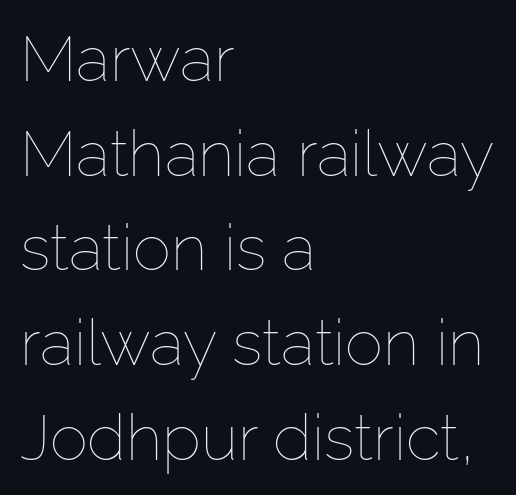
Q: Is the text bold? A: No.
Q: Is the text italic (slanted)? A: No, it is upright.
Q: Is the text underlined? A: No.
Q: How is the paragraph aligned? A: Left-aligned.
Q: Is the spacing between letters normal or unusually wide? A: Normal.
Q: Is the spacing between lines tight, normal or loose? A: Normal.
Q: Width (condensed, normal, or wide)? A: Normal.
Q: Stroke contrast? A: Low.
Q: x-height? A: Medium.
Q: Monospaced? A: No.
